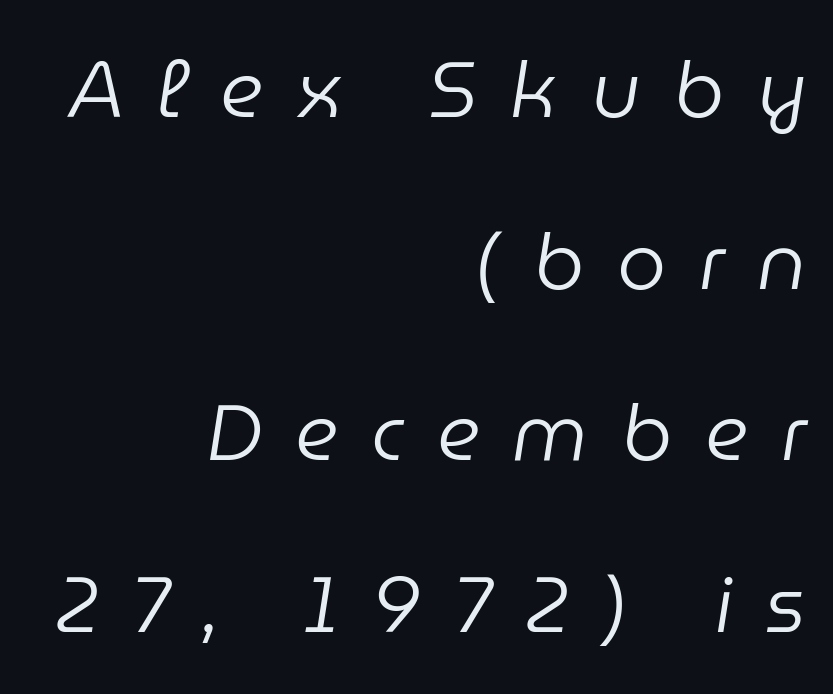
The image shows 78 px regular-weight type, italic (leaning right); set right-aligned, loose line spacing (2.2x), unusually wide letter spacing (+0.42 em), not underlined; low stroke contrast and a medium x-height.
